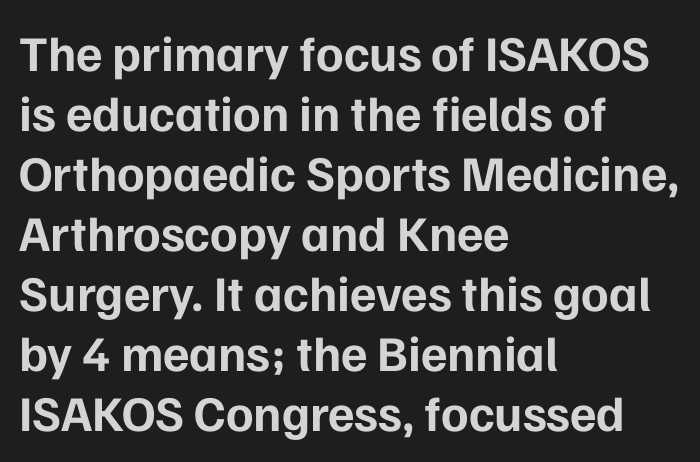
Q: Is the text bold? A: Yes.
Q: Is the text italic (slanted)? A: No, it is upright.
Q: Is the typeface a serif or a sans-serif typeface? A: Sans-serif.
Q: Is the text underlined? A: No.
Q: How is the paragraph aligned? A: Left-aligned.
Q: Is the spacing between letters normal or unusually wide? A: Normal.
Q: Width (condensed, normal, or wide)? A: Normal.
Q: Stroke contrast? A: Low.
Q: x-height? A: Medium.
Q: Monospaced? A: No.
